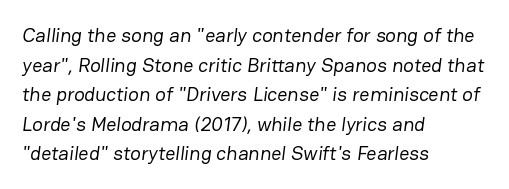
{"bold": "no", "underline": "no", "align": "left", "line_spacing": "normal", "line_spacing_ratio": 1.48, "letter_spacing": "normal", "letter_spacing_em": 0.0, "glyph_px": 20}
